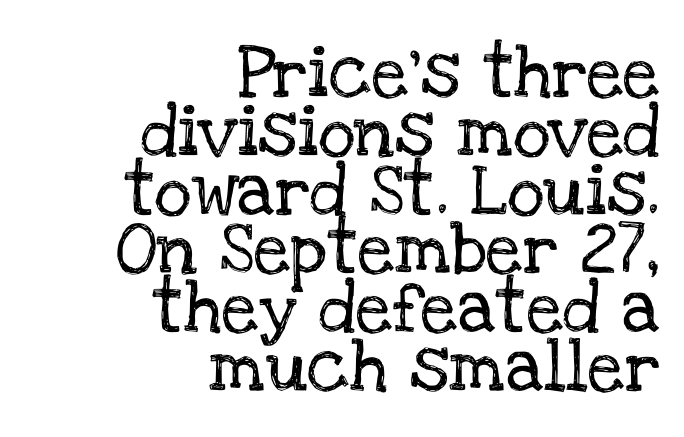
The foot of each line stays bare and open. The paragraph has a hard right edge and a soft left edge. If you drew a line through each stem, it would be perfectly vertical. Notice how descenders almost collide with the ascenders below — that's tight leading.
